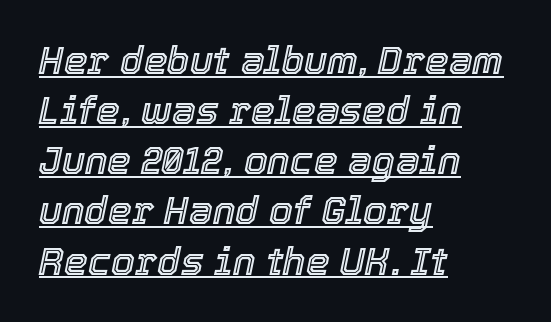
The image shows 38 px text type, italic (leaning right); set left-aligned, normal line spacing (1.32x), normal letter spacing, underlined; a medium x-height.
